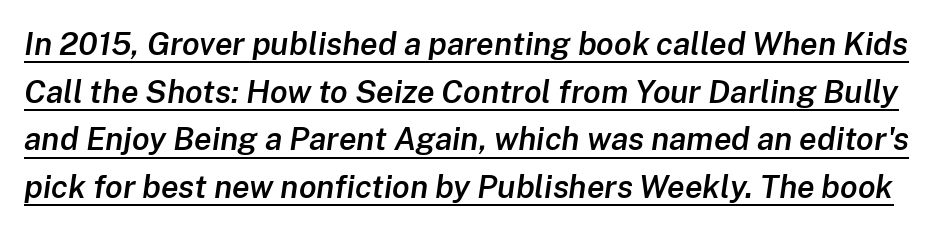
The image shows 32 px semibold type, italic (leaning right); set normal line spacing (1.49x), normal letter spacing, underlined; low stroke contrast and a medium x-height.
